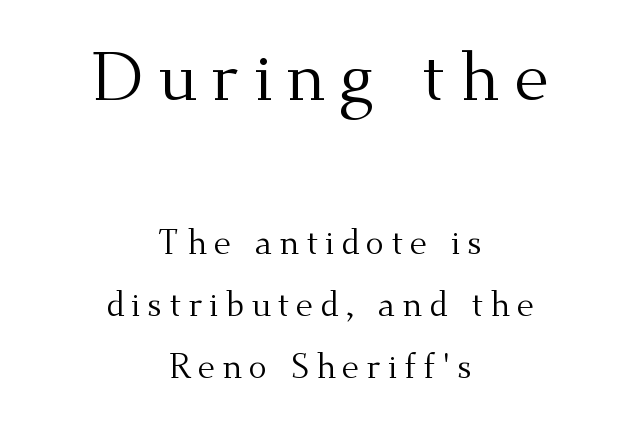
The image shows 68 px regular-weight serif type, upright; set centered, line spacing 1.82x, unusually wide letter spacing (+0.2 em), not underlined; the first (top) block is 2.0x larger; medium stroke contrast and a small x-height.
